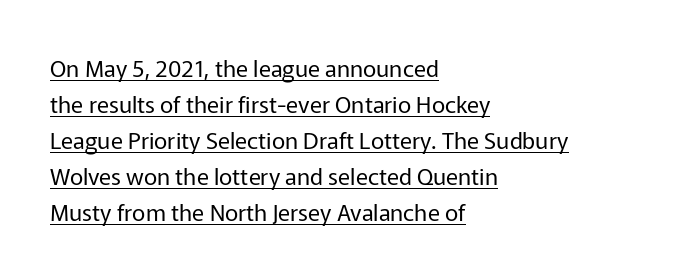
Q: Is the text bold? A: No.
Q: Is the text italic (slanted)? A: No, it is upright.
Q: Is the text underlined? A: Yes.
Q: How is the paragraph aligned? A: Left-aligned.
Q: Is the spacing between letters normal or unusually wide? A: Normal.
Q: Is the spacing between lines tight, normal or loose? A: Normal.
